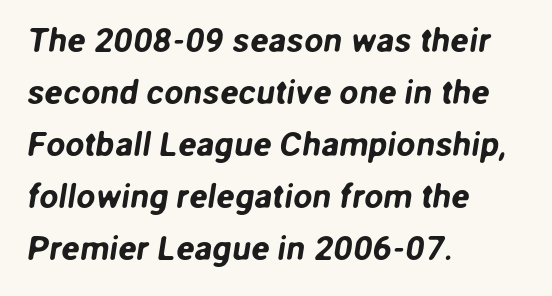
{"serif": "no", "width": "normal", "stroke_contrast": "low", "x_height": "medium", "monospaced": "no", "underline": "no", "align": "left", "line_spacing": "normal", "line_spacing_ratio": 1.53, "letter_spacing": "normal", "letter_spacing_em": 0.0, "glyph_px": 34}
